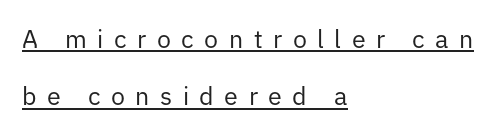
Q: Is the text bold? A: No.
Q: Is the text italic (slanted)? A: No, it is upright.
Q: Is the text underlined? A: Yes.
Q: How is the paragraph aligned? A: Left-aligned.
Q: Is the spacing between letters normal or unusually wide? A: Unusually wide.
Q: Is the spacing between lines tight, normal or loose? A: Loose.
